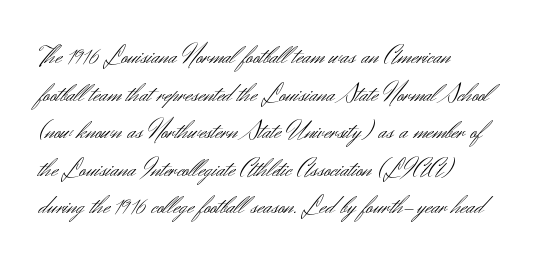
The image shows 27 px text type; set left-aligned, normal line spacing (1.39x), normal letter spacing, not underlined.
